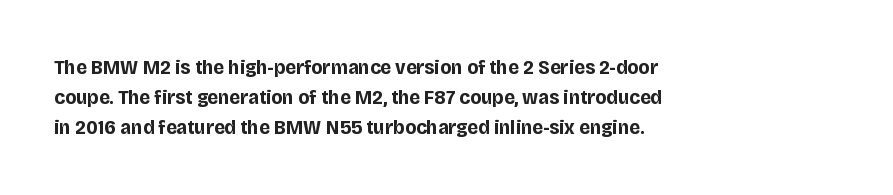
The image shows 21 px bold type, upright; set left-aligned, normal line spacing (1.43x), normal letter spacing, not underlined.
